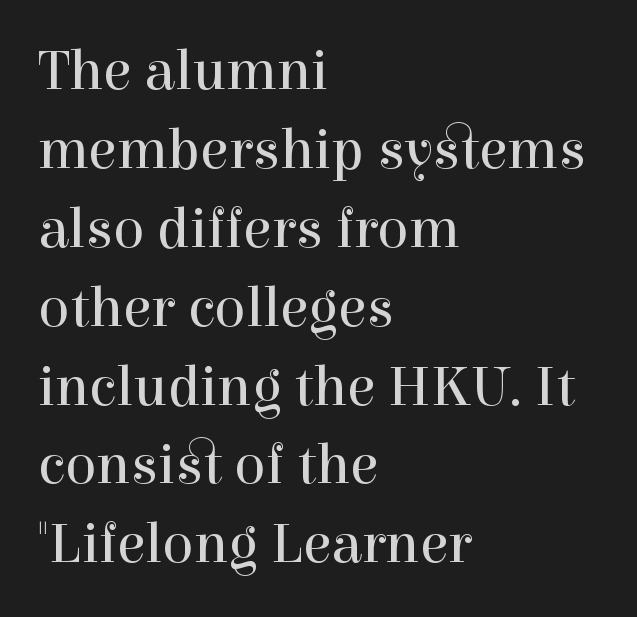
The image shows 58 px regular-weight serif type, upright; set left-aligned, normal line spacing (1.36x), normal letter spacing, not underlined; a medium x-height.
